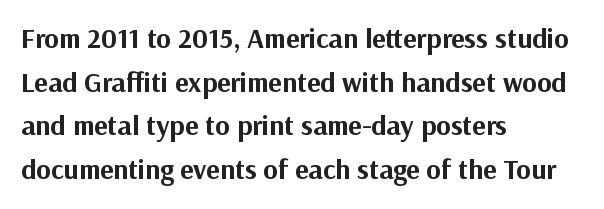
The area under the type is left untouched. Upright lettering throughout. Looks like regular typesetting: each glyph gets only the width it needs. The text was rendered using a sans face with plain stroke endings. One-word summary of the alignment: left. The letterforms sit shoulder to shoulder at normal distance.
